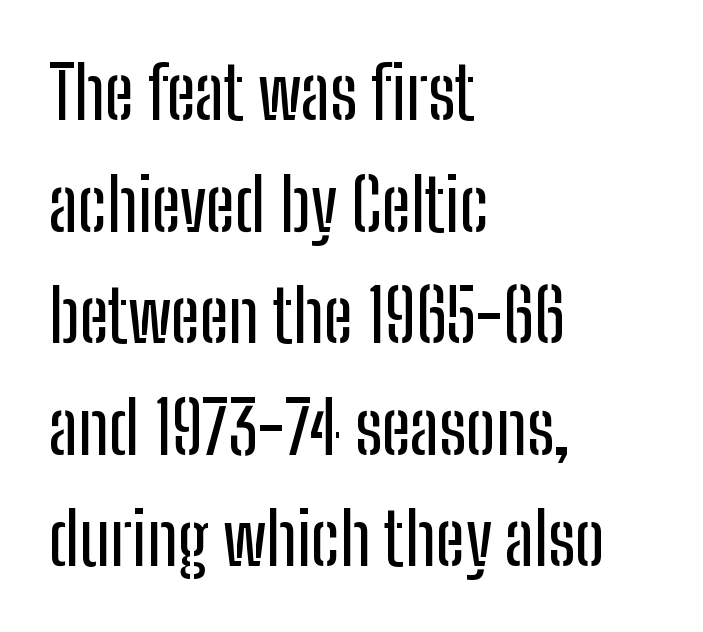
The image shows 72 px condensed sans-serif type, upright; set left-aligned, normal line spacing (1.55x), normal letter spacing, not underlined; low stroke contrast and a medium x-height.
